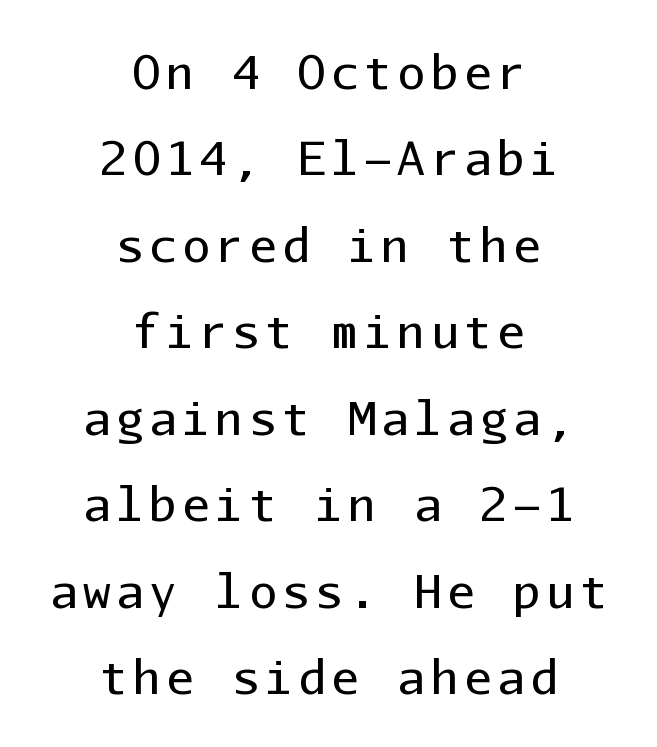
Q: Is the text bold? A: No.
Q: Is the text italic (slanted)? A: No, it is upright.
Q: Is the typeface a serif or a sans-serif typeface? A: Sans-serif.
Q: Is the text underlined? A: No.
Q: How is the paragraph aligned? A: Centered.
Q: Width (condensed, normal, or wide)? A: Normal.
Q: Stroke contrast? A: Low.
Q: x-height? A: Medium.
Q: Monospaced? A: Yes.
